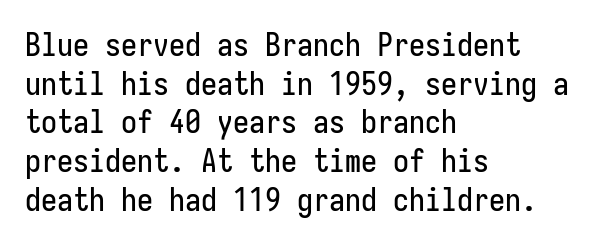
Q: Is the text italic (slanted)? A: No, it is upright.
Q: Is the typeface a serif or a sans-serif typeface? A: Sans-serif.
Q: Is the text underlined? A: No.
Q: How is the paragraph aligned? A: Left-aligned.
Q: Is the spacing between letters normal or unusually wide? A: Normal.
Q: Width (condensed, normal, or wide)? A: Condensed.
Q: Stroke contrast? A: Low.
Q: x-height? A: Medium.
Q: Monospaced? A: Yes.
